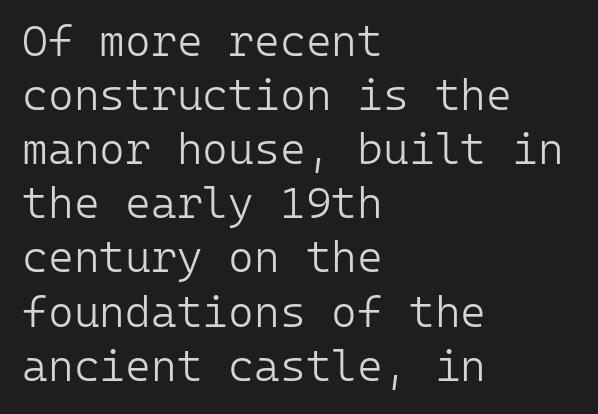
Letters have the restrained weight of plain body copy at most. Do the characters align in a grid? Yes, the font is monospaced. Tracking value appears to be zero — textbook default spacing. The lines are quadded left. In terms of letterform style, serifs are entirely absent.
